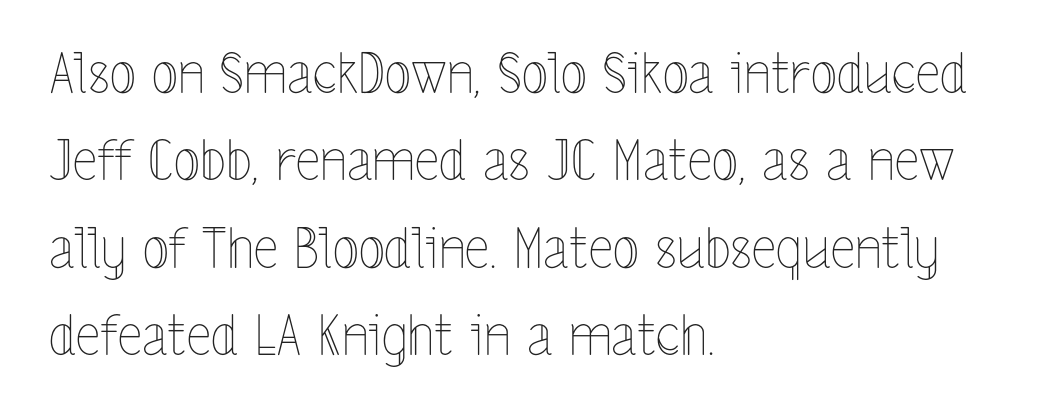
{"italic": "no", "bold": "no", "weight": "thin", "width": "condensed", "x_height": "medium", "monospaced": "no", "underline": "no", "align": "left", "line_spacing": "normal", "line_spacing_ratio": 1.59, "letter_spacing": "normal", "letter_spacing_em": 0.0, "glyph_px": 55}
